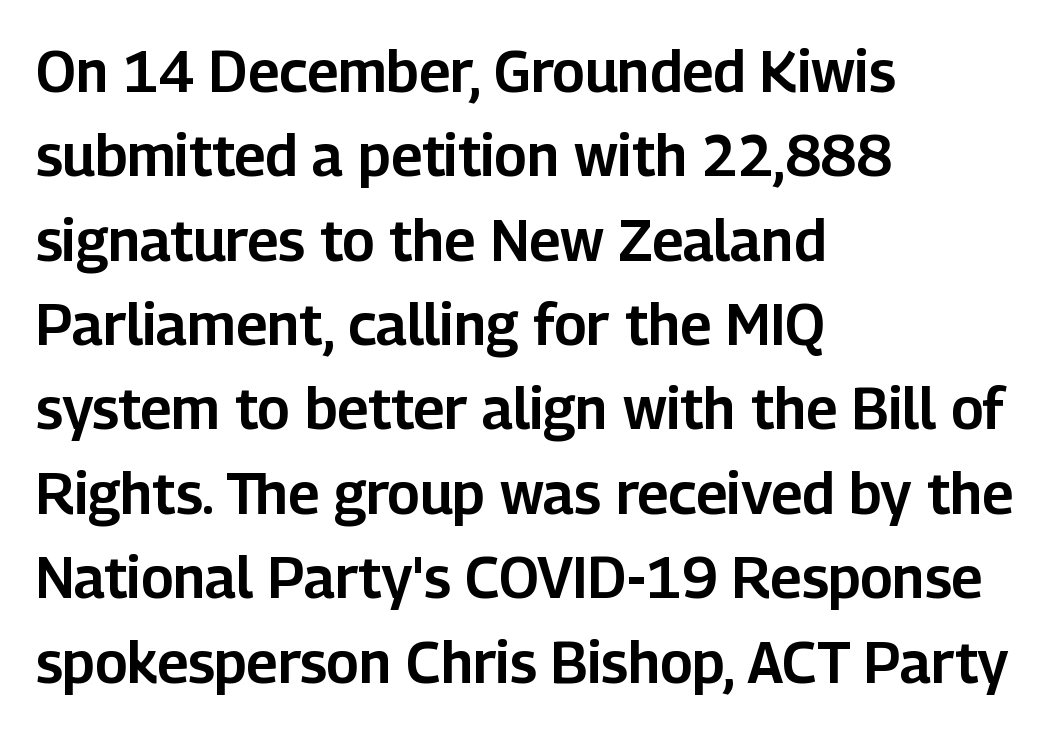
The image shows 57 px sans-serif type, upright; set left-aligned, normal line spacing (1.48x), normal letter spacing, not underlined; low stroke contrast and a medium x-height.
